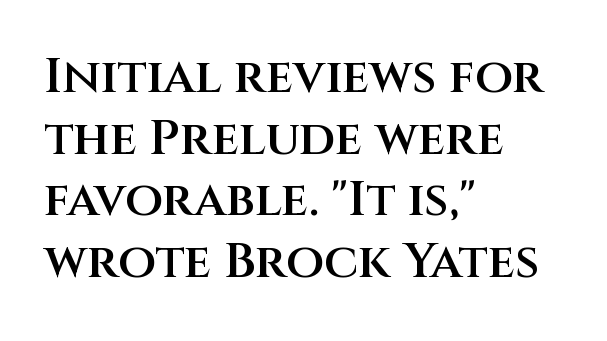
Q: Is the text bold? A: Semi-bold.
Q: Is the text italic (slanted)? A: No, it is upright.
Q: Is the typeface a serif or a sans-serif typeface? A: Sans-serif.
Q: Is the text underlined? A: No.
Q: How is the paragraph aligned? A: Left-aligned.
Q: Is the spacing between letters normal or unusually wide? A: Normal.
Q: Is the spacing between lines tight, normal or loose? A: Normal.
Q: Width (condensed, normal, or wide)? A: Normal.
Q: Stroke contrast? A: Medium.
Q: x-height? A: Large.
Q: Monospaced? A: No.
